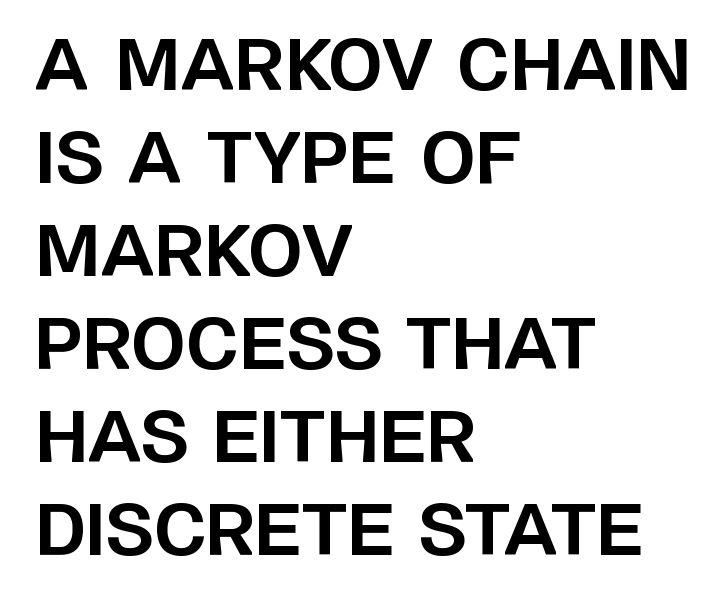
The image shows 70 px bold sans-serif type, upright; set left-aligned, normal line spacing (1.33x), normal letter spacing, not underlined; low stroke contrast and a large x-height.
